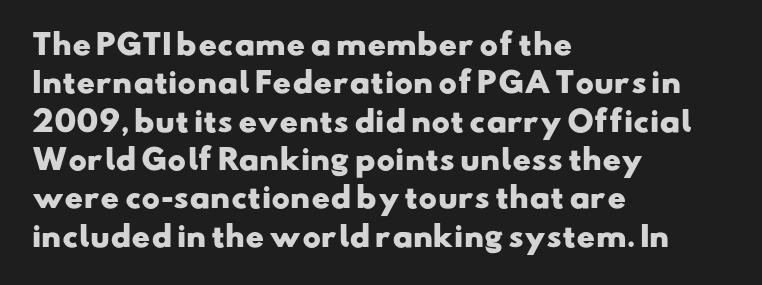
{"serif": "no", "bold": "yes", "weight": "heavy", "width": "wide", "stroke_contrast": "low", "x_height": "small", "monospaced": "no", "underline": "no", "align": "left", "line_spacing": "normal", "line_spacing_ratio": 1.37, "letter_spacing": "normal", "letter_spacing_em": 0.0, "glyph_px": 28}
